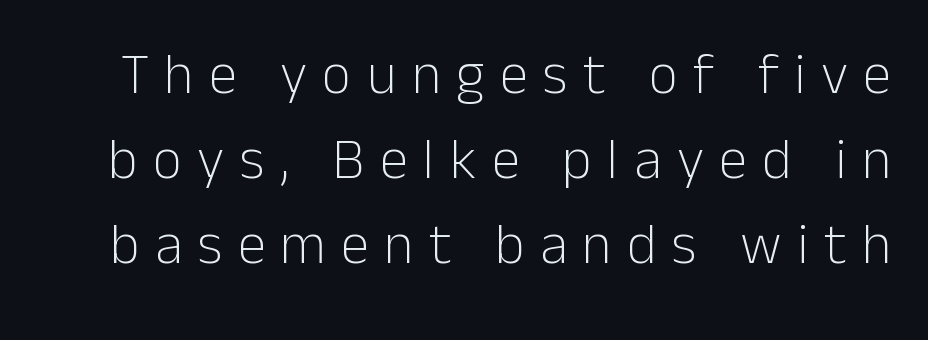
The image shows 57 px light sans-serif type, upright; set normal line spacing (1.49x), unusually wide letter spacing (+0.27 em), not underlined; low stroke contrast and a medium x-height.
